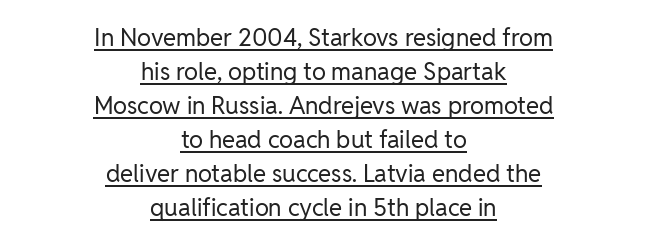
How would I describe the line gaps? Plain and ordinary. Caption: multi-line text, centered on the measure. Designer's note — italics off, roman on. The typesetting does not lean heavy: it is not bold.
